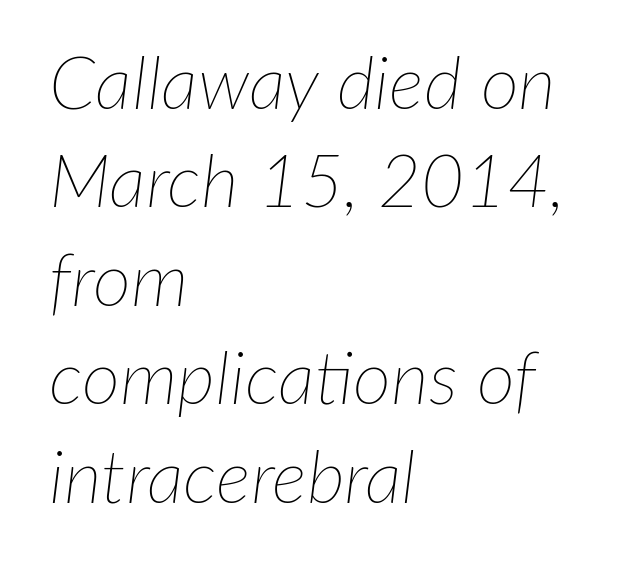
Q: Is the text bold? A: No.
Q: Is the text italic (slanted)? A: Yes, it leans right by about 7 degrees.
Q: Is the text underlined? A: No.
Q: How is the paragraph aligned? A: Left-aligned.
Q: Is the spacing between letters normal or unusually wide? A: Normal.
Q: Is the spacing between lines tight, normal or loose? A: Normal.
Q: Width (condensed, normal, or wide)? A: Normal.
Q: Stroke contrast? A: Low.
Q: x-height? A: Medium.
Q: Monospaced? A: No.
